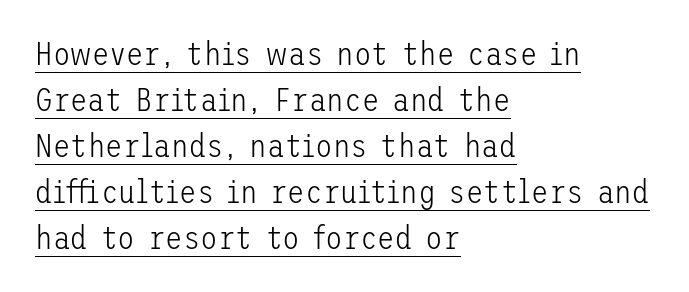
{"serif": "no", "italic": "no", "bold": "no", "weight": "light", "width": "normal", "stroke_contrast": "low", "x_height": "medium", "underline": "yes", "align": "left", "line_spacing": "normal", "line_spacing_ratio": 1.44, "letter_spacing": "normal", "letter_spacing_em": 0.0, "glyph_px": 32}
